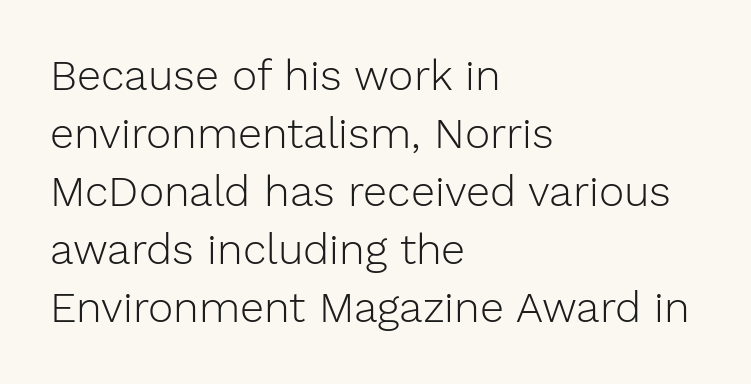
{"serif": "no", "italic": "no", "bold": "no", "weight": "light", "width": "normal", "stroke_contrast": "low", "x_height": "medium", "monospaced": "no", "underline": "no", "align": "left", "line_spacing": "normal", "line_spacing_ratio": 1.35, "letter_spacing": "normal", "letter_spacing_em": 0.0, "glyph_px": 43}
